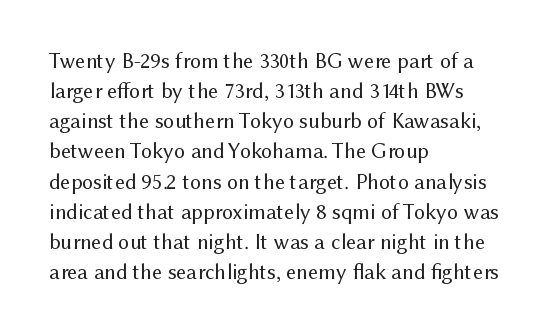
Q: Is the text bold? A: No.
Q: Is the text italic (slanted)? A: No, it is upright.
Q: Is the text underlined? A: No.
Q: How is the paragraph aligned? A: Left-aligned.
Q: Is the spacing between letters normal or unusually wide? A: Normal.
Q: Is the spacing between lines tight, normal or loose? A: Normal.
